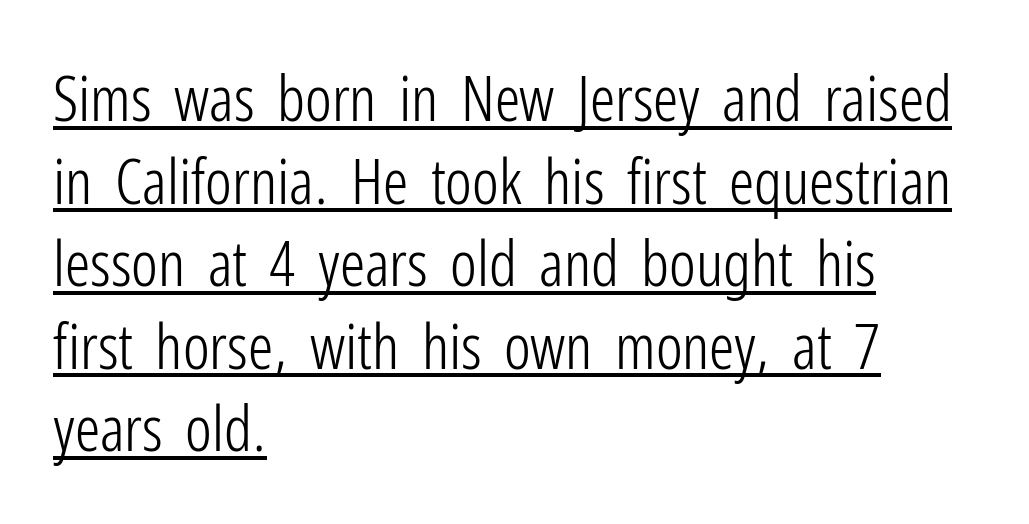
Q: Is the text bold? A: No.
Q: Is the text italic (slanted)? A: No, it is upright.
Q: Is the typeface a serif or a sans-serif typeface? A: Sans-serif.
Q: Is the text underlined? A: Yes.
Q: How is the paragraph aligned? A: Left-aligned.
Q: Is the spacing between letters normal or unusually wide? A: Normal.
Q: Is the spacing between lines tight, normal or loose? A: Normal.
Q: Width (condensed, normal, or wide)? A: Condensed.
Q: Stroke contrast? A: Low.
Q: x-height? A: Medium.
Q: Monospaced? A: No.
